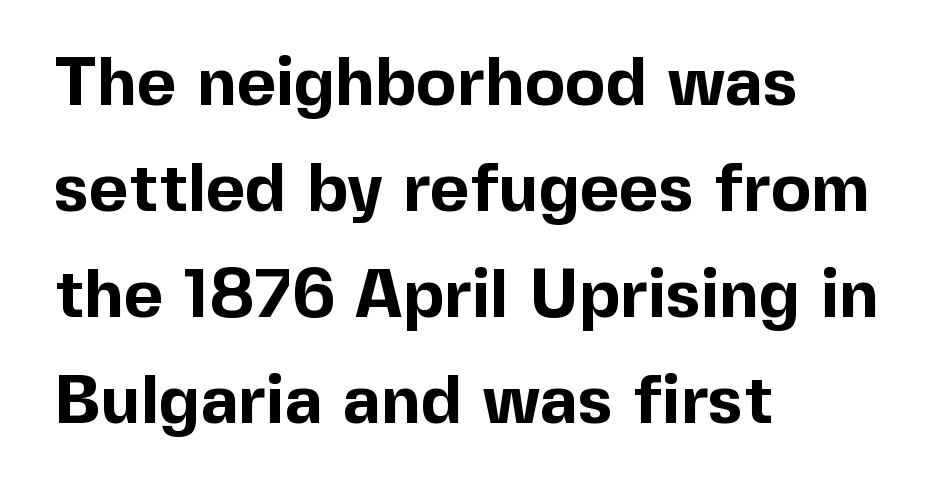
{"serif": "no", "italic": "no", "bold": "yes", "weight": "bold", "width": "normal", "x_height": "medium", "monospaced": "no", "underline": "no", "align": "left", "line_spacing": "normal", "line_spacing_ratio": 1.56, "letter_spacing": "normal", "letter_spacing_em": 0.0, "glyph_px": 68}
